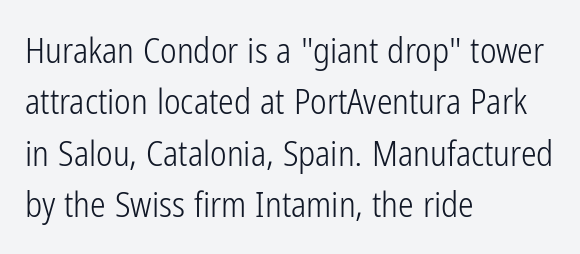
Q: Is the text bold? A: No.
Q: Is the text italic (slanted)? A: No, it is upright.
Q: Is the typeface a serif or a sans-serif typeface? A: Sans-serif.
Q: Is the text underlined? A: No.
Q: How is the paragraph aligned? A: Left-aligned.
Q: Is the spacing between letters normal or unusually wide? A: Normal.
Q: Is the spacing between lines tight, normal or loose? A: Normal.
Q: Width (condensed, normal, or wide)? A: Condensed.
Q: Stroke contrast? A: Low.
Q: x-height? A: Medium.
Q: Monospaced? A: No.
